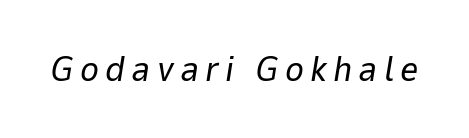
Character widths vary here, with narrow letters taking less room than wide ones. A quiet, ordinary-to-light weight characterises the typeface. Italic? Definitely — the glyphs are oblique. Descenders are the only things crossing below the line.
